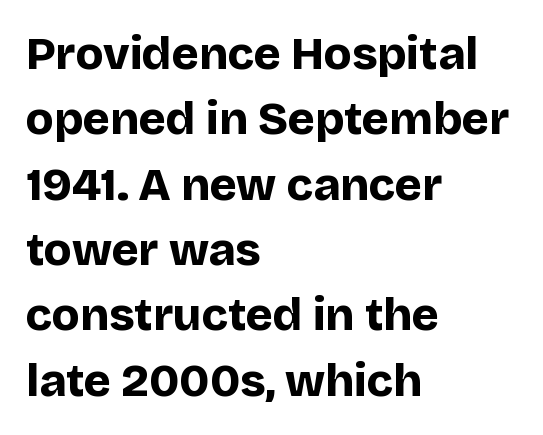
The image shows 46 px bold sans-serif type, upright; set left-aligned, normal line spacing (1.42x), normal letter spacing, not underlined; low stroke contrast and a large x-height.
